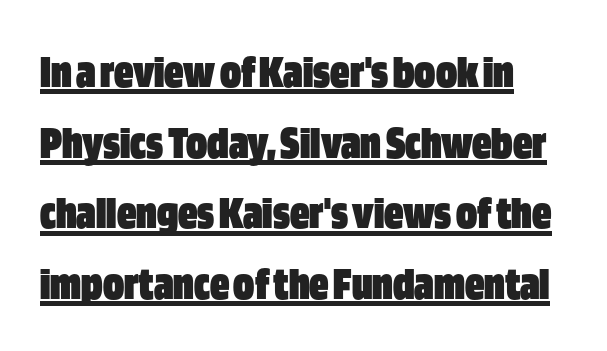
Q: Is the text bold? A: Yes.
Q: Is the text italic (slanted)? A: No, it is upright.
Q: Is the typeface a serif or a sans-serif typeface? A: Sans-serif.
Q: Is the text underlined? A: Yes.
Q: How is the paragraph aligned? A: Left-aligned.
Q: Is the spacing between letters normal or unusually wide? A: Normal.
Q: Is the spacing between lines tight, normal or loose? A: Normal.
Q: Width (condensed, normal, or wide)? A: Condensed.
Q: Stroke contrast? A: Low.
Q: x-height? A: Large.
Q: Monospaced? A: No.
